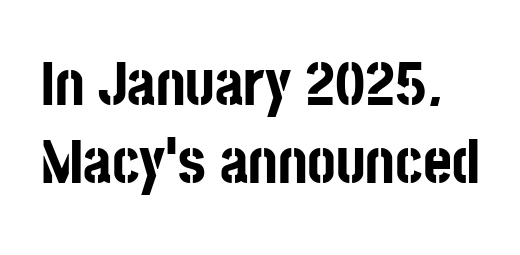
Vertical strokes here are truly vertical. Is this a fixed-width face? No — the glyphs have proportional, varying widths. Underlining? Definitely not there. The glyphs have the mass of a bold cut.
